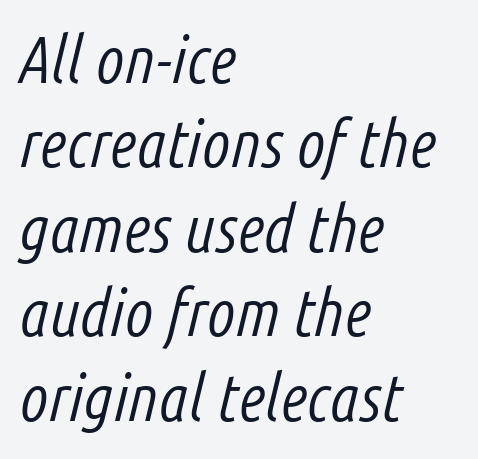
{"italic": "yes", "lean": "right", "slant_degrees": 14, "bold": "no", "weight": "light", "width": "condensed", "stroke_contrast": "low", "x_height": "medium", "monospaced": "no", "underline": "no", "align": "left", "line_spacing": "normal", "line_spacing_ratio": 1.28, "letter_spacing": "normal", "letter_spacing_em": 0.0, "glyph_px": 66}
